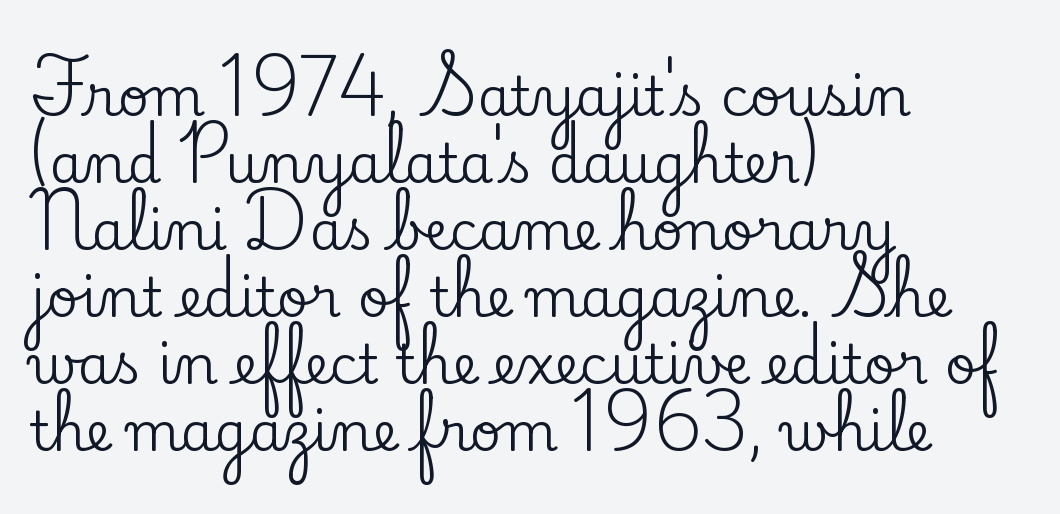
{"serif": "yes", "italic": "no", "width": "normal", "stroke_contrast": "low", "x_height": "small", "monospaced": "no", "underline": "no", "align": "left", "line_spacing_ratio": 1.24, "letter_spacing": "normal", "letter_spacing_em": 0.0, "glyph_px": 54}
